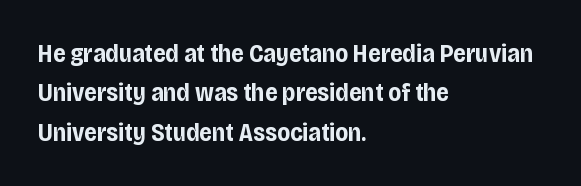
Q: Is the text bold? A: Yes.
Q: Is the text italic (slanted)? A: No, it is upright.
Q: Is the text underlined? A: No.
Q: How is the paragraph aligned? A: Left-aligned.
Q: Is the spacing between letters normal or unusually wide? A: Normal.
Q: Is the spacing between lines tight, normal or loose? A: Normal.
